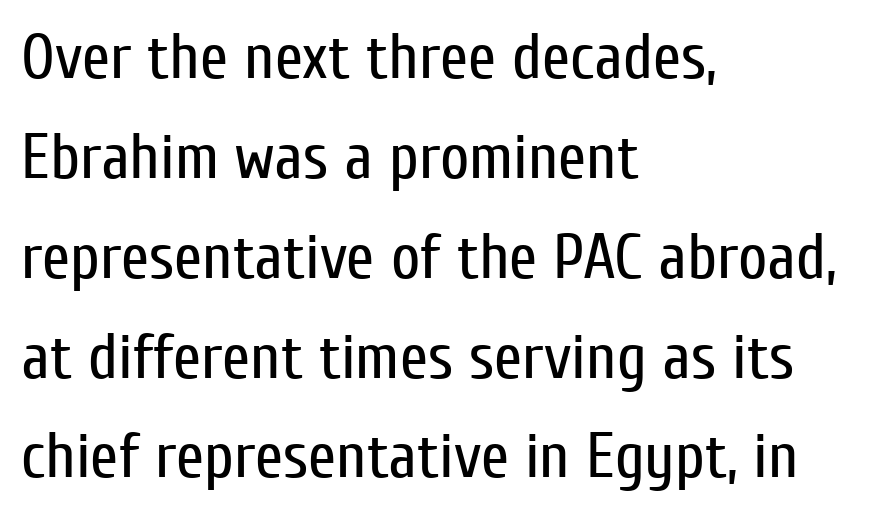
Q: Is the text bold? A: No.
Q: Is the text italic (slanted)? A: No, it is upright.
Q: Is the typeface a serif or a sans-serif typeface? A: Sans-serif.
Q: Is the text underlined? A: No.
Q: How is the paragraph aligned? A: Left-aligned.
Q: Is the spacing between letters normal or unusually wide? A: Normal.
Q: Is the spacing between lines tight, normal or loose? A: Normal.
Q: Width (condensed, normal, or wide)? A: Condensed.
Q: Stroke contrast? A: Low.
Q: x-height? A: Medium.
Q: Monospaced? A: No.
